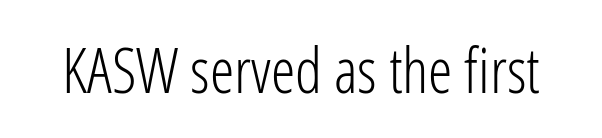
Q: Is the text bold? A: No.
Q: Is the text italic (slanted)? A: No, it is upright.
Q: Is the typeface a serif or a sans-serif typeface? A: Sans-serif.
Q: Is the text underlined? A: No.
Q: Is the spacing between letters normal or unusually wide? A: Normal.
Q: Width (condensed, normal, or wide)? A: Condensed.
Q: Stroke contrast? A: Low.
Q: x-height? A: Medium.
Q: Monospaced? A: No.
